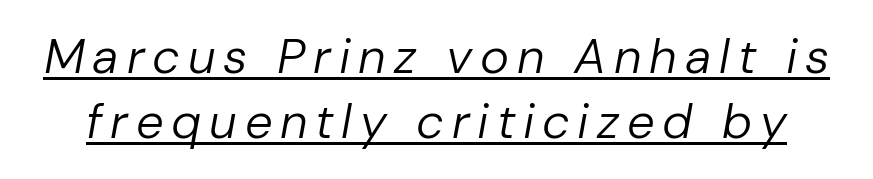
{"italic": "yes", "lean": "right", "slant_degrees": 10, "bold": "no", "weight": "regular", "width": "normal", "stroke_contrast": "low", "x_height": "medium", "monospaced": "no", "underline": "yes", "line_spacing": "normal", "line_spacing_ratio": 1.33, "glyph_px": 49}
